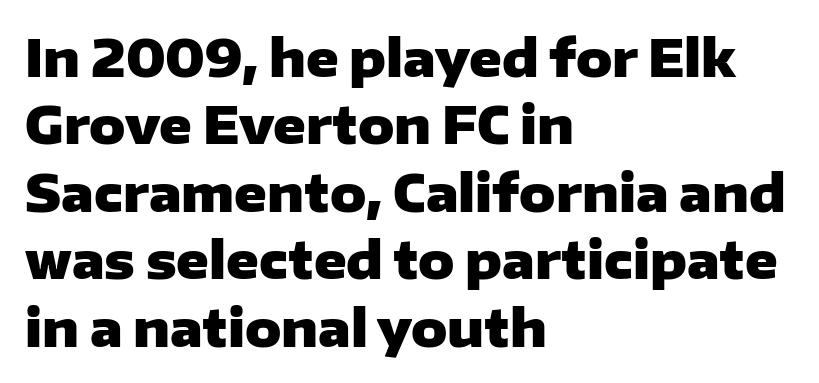
Just letters on the line, the space beneath them empty. This is heavy type, rendered in bold. Quick note: interline space is typical. Tracking here is standard; glyphs follow each other at the usual distance.
